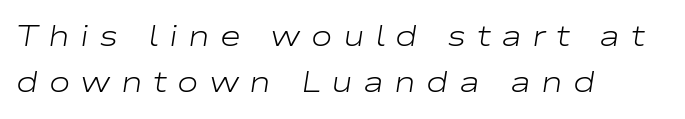
Q: Is the text bold? A: No.
Q: Is the text italic (slanted)? A: Yes, it leans right by about 9 degrees.
Q: Is the text underlined? A: No.
Q: How is the paragraph aligned? A: Left-aligned.
Q: Is the spacing between letters normal or unusually wide? A: Unusually wide.
Q: Is the spacing between lines tight, normal or loose? A: Normal.
Q: Width (condensed, normal, or wide)? A: Wide.
Q: Stroke contrast? A: Low.
Q: x-height? A: Medium.
Q: Monospaced? A: No.
